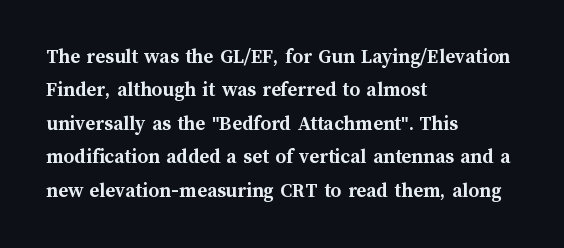
The lines sit at an ordinary, default distance from one another. Bare-footed words on every line. The rendering uses a bold face; every stroke is thick and dark. Posture: upright roman.
